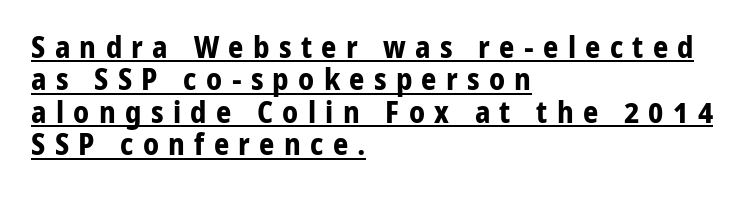
Q: Is the text bold? A: Yes.
Q: Is the text italic (slanted)? A: No, it is upright.
Q: Is the typeface a serif or a sans-serif typeface? A: Sans-serif.
Q: Is the text underlined? A: Yes.
Q: How is the paragraph aligned? A: Left-aligned.
Q: Is the spacing between letters normal or unusually wide? A: Unusually wide.
Q: Is the spacing between lines tight, normal or loose? A: Tight.
Q: Width (condensed, normal, or wide)? A: Normal.
Q: Stroke contrast? A: Low.
Q: x-height? A: Medium.
Q: Monospaced? A: No.
